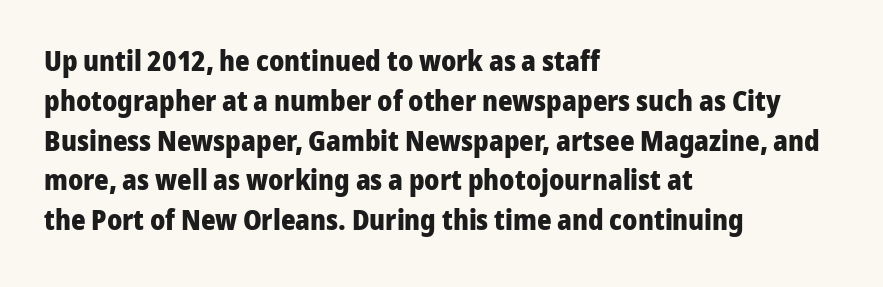
The image shows 28 px heavy sans-serif type, upright; set left-aligned, normal line spacing (1.42x), normal letter spacing, not underlined; low stroke contrast and a medium x-height.
